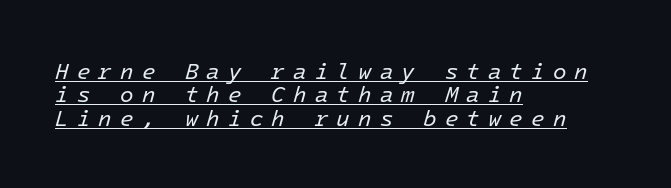
Weight: regular or lighter. Honestly, the underline is the first thing you notice here. What's the leading like? Squeezed, with rows nearly overlapping. Italic: yes, the glyphs are oblique.
